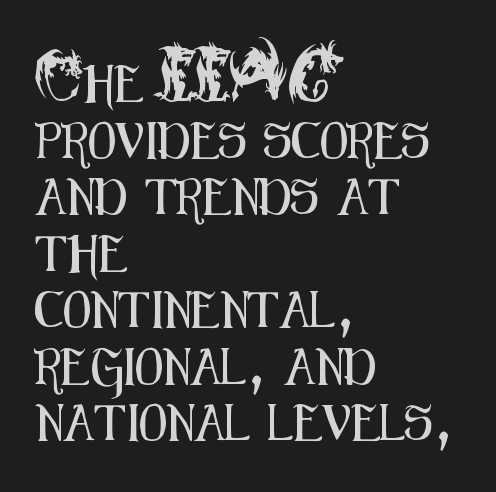
A typesetter would call this leading conventional body-copy spacing. Each line starts at the same left margin while the right side varies. Designer's note — italics off, roman on. These lines keep a tight, regular rhythm from letter to letter. The passage shown is typed in a proportional face where columns would drift.
